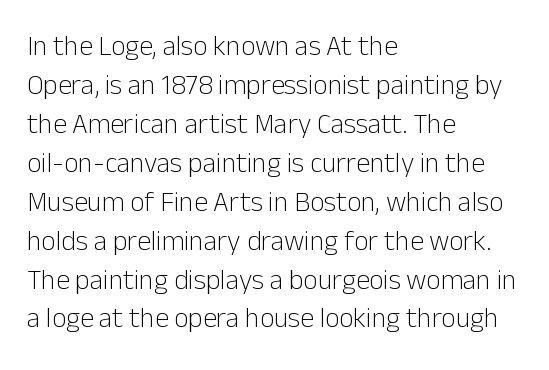
The image shows 28 px light sans-serif type, upright; set left-aligned, normal line spacing (1.39x), normal letter spacing, not underlined; low stroke contrast and a medium x-height.
